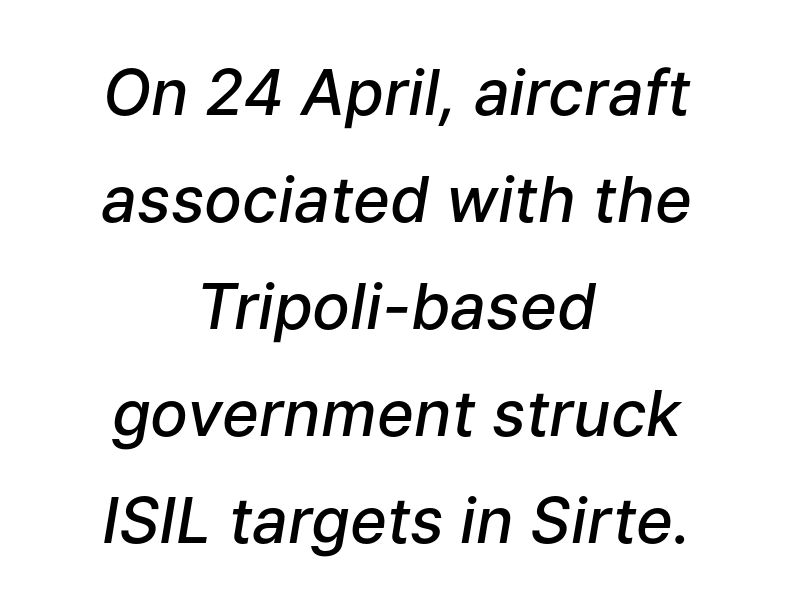
{"italic": "yes", "lean": "right", "slant_degrees": 9, "bold": "semi", "weight": "semibold", "width": "normal", "stroke_contrast": "low", "x_height": "medium", "monospaced": "no", "underline": "no", "align": "center", "line_spacing": "normal", "line_spacing_ratio": 1.7, "letter_spacing": "normal", "letter_spacing_em": 0.0, "glyph_px": 63}
